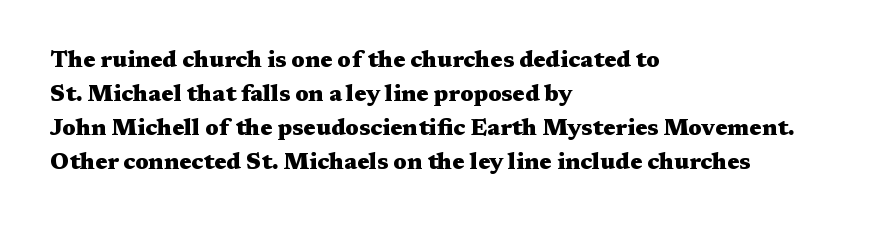
The image shows 23 px bold type, upright; set left-aligned, normal line spacing (1.48x), normal letter spacing, not underlined.
